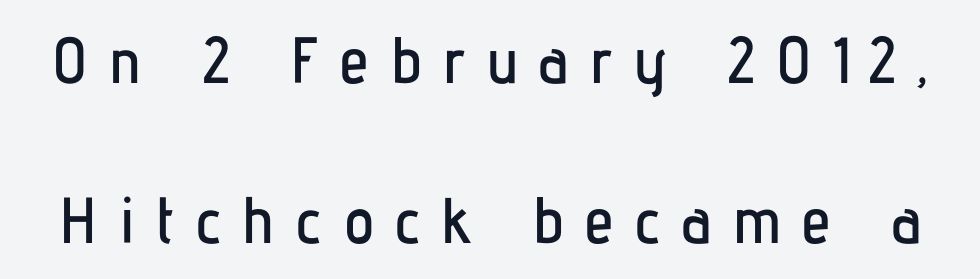
Q: Is the text italic (slanted)? A: No, it is upright.
Q: Is the typeface a serif or a sans-serif typeface? A: Sans-serif.
Q: Is the text underlined? A: No.
Q: Is the spacing between letters normal or unusually wide? A: Unusually wide.
Q: Is the spacing between lines tight, normal or loose? A: Loose.
Q: Width (condensed, normal, or wide)? A: Condensed.
Q: Stroke contrast? A: Low.
Q: x-height? A: Medium.
Q: Monospaced? A: No.
